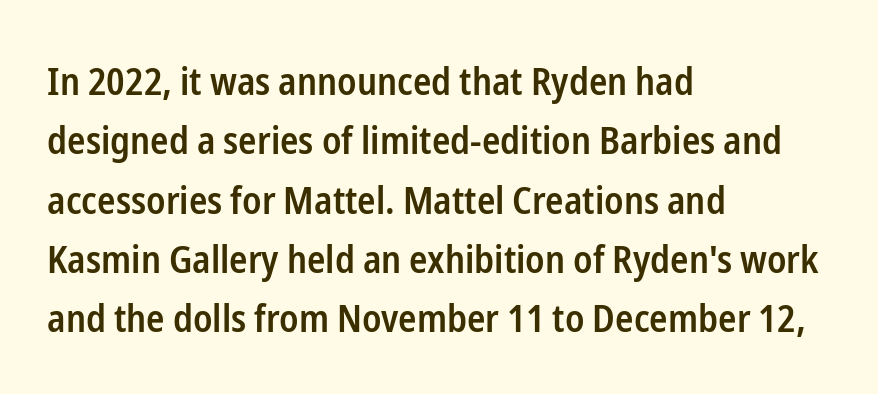
Q: Is the text bold? A: Semi-bold.
Q: Is the text italic (slanted)? A: No, it is upright.
Q: Is the typeface a serif or a sans-serif typeface? A: Sans-serif.
Q: Is the text underlined? A: No.
Q: How is the paragraph aligned? A: Left-aligned.
Q: Is the spacing between letters normal or unusually wide? A: Normal.
Q: Is the spacing between lines tight, normal or loose? A: Normal.
Q: Width (condensed, normal, or wide)? A: Condensed.
Q: Stroke contrast? A: Low.
Q: x-height? A: Medium.
Q: Monospaced? A: No.
